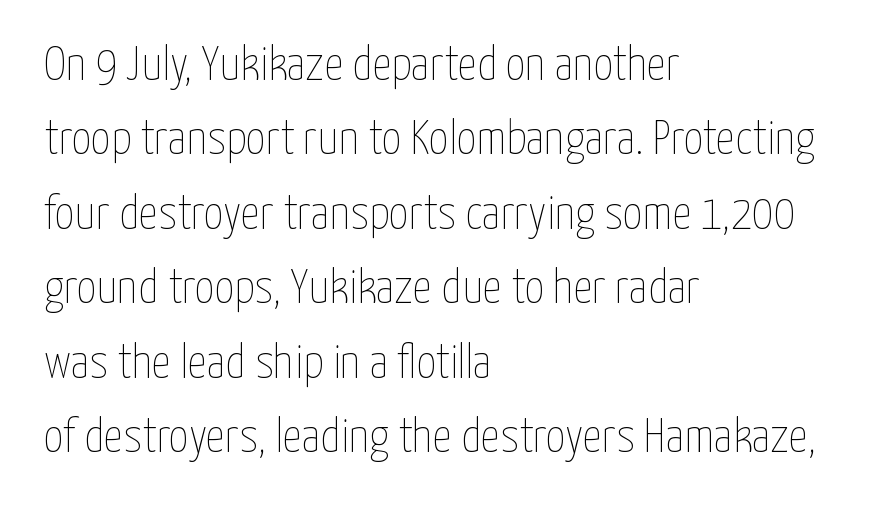
{"italic": "no", "bold": "no", "weight": "thin", "width": "condensed", "stroke_contrast": "low", "x_height": "medium", "monospaced": "no", "underline": "no", "align": "left", "line_spacing": "normal", "line_spacing_ratio": 1.55, "letter_spacing": "normal", "letter_spacing_em": 0.0, "glyph_px": 48}
